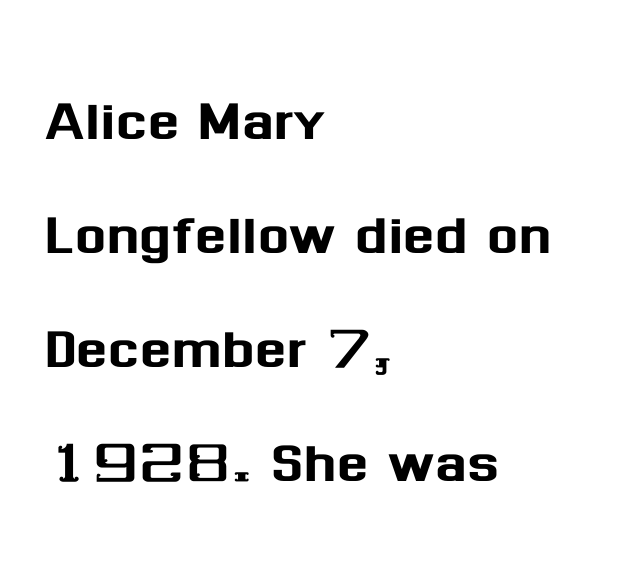
The image shows 74 px sans-serif type, upright; set left-aligned, normal line spacing (1.54x), normal letter spacing, not underlined; medium stroke contrast and a medium x-height.
